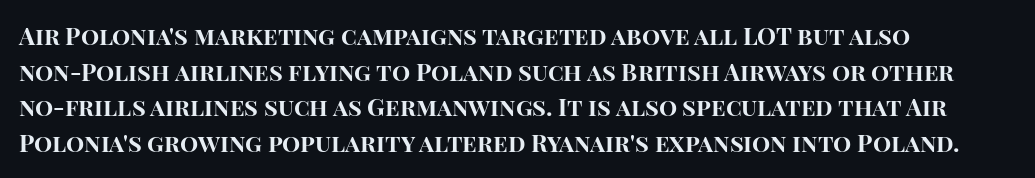
{"italic": "no", "bold": "yes", "underline": "no", "align": "left", "line_spacing": "normal", "line_spacing_ratio": 1.48, "letter_spacing": "normal", "letter_spacing_em": 0.0, "glyph_px": 24}
